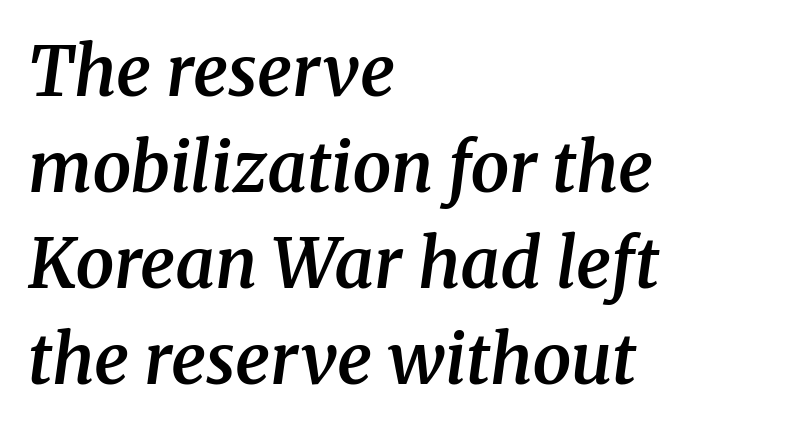
These words are printed semibold, heavier than regular yet not bold. Character widths vary here, with narrow letters taking less room than wide ones. These lines stack with their left ends in a neat column. Glyph-to-glyph distance matches everyday printed text. This is serif lettering, the kind often seen in printed books. Only glyphs here, with clear space below each row.
